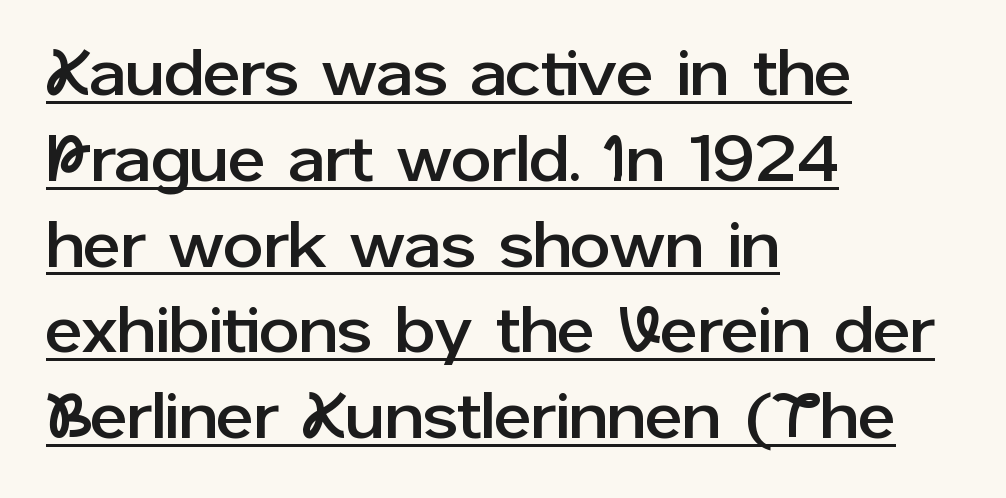
The passage shown has conventional tracking throughout. Every character sits straight up, as roman type does. A student would call this left alignment; a typographer would say flush left, rag right. This sample uses a sans-serif face. Looks like regular typesetting: each glyph gets only the width it needs.
